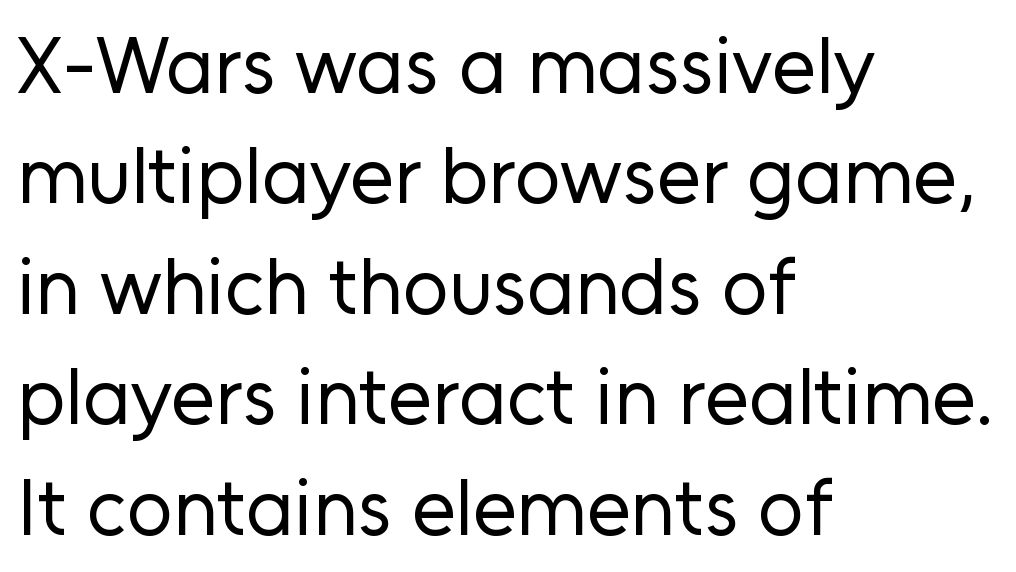
Are there feet on the stems? There aren't — it's a sans. The specimen reads as upright at a glance. Inter-character spacing is left at the font's built-in metrics. Only glyphs here, with clear space below each row.
